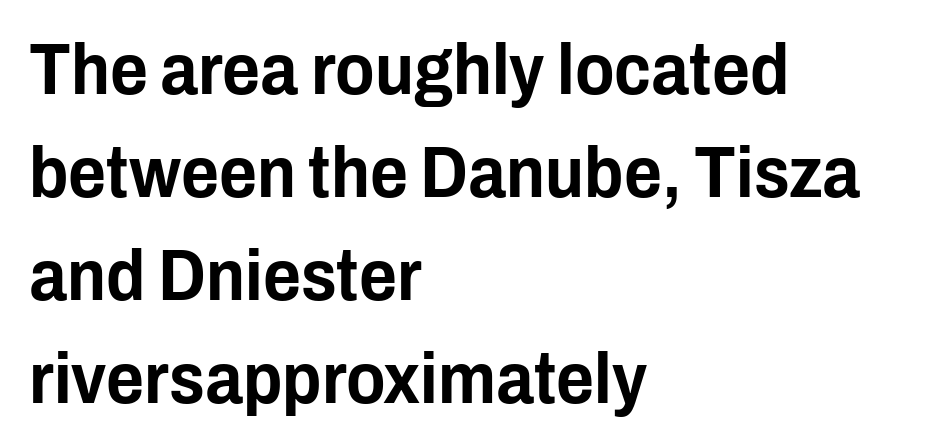
Q: Is the text italic (slanted)? A: No, it is upright.
Q: Is the typeface a serif or a sans-serif typeface? A: Sans-serif.
Q: Is the text underlined? A: No.
Q: How is the paragraph aligned? A: Left-aligned.
Q: Is the spacing between letters normal or unusually wide? A: Normal.
Q: Is the spacing between lines tight, normal or loose? A: Normal.
Q: Width (condensed, normal, or wide)? A: Condensed.
Q: Stroke contrast? A: Low.
Q: x-height? A: Medium.
Q: Monospaced? A: No.
